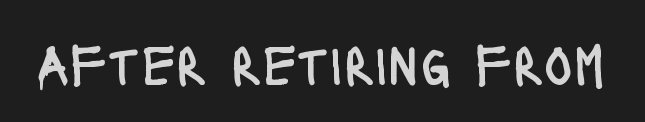
Q: Is the text bold? A: No.
Q: Is the text italic (slanted)? A: No, it is upright.
Q: Is the typeface a serif or a sans-serif typeface? A: Sans-serif.
Q: Is the text underlined? A: No.
Q: Is the spacing between letters normal or unusually wide? A: Normal.
Q: Width (condensed, normal, or wide)? A: Condensed.
Q: Stroke contrast? A: Low.
Q: x-height? A: Large.
Q: Monospaced? A: No.
